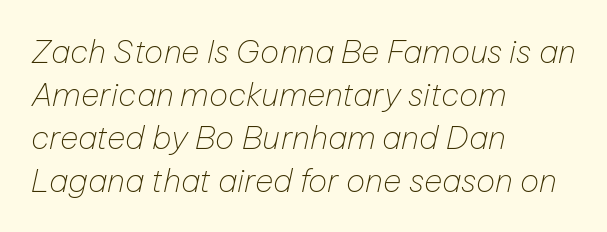
The image shows 32 px thin type, italic (leaning right); set left-aligned, normal line spacing (1.34x), normal letter spacing, not underlined; low stroke contrast and a medium x-height.
